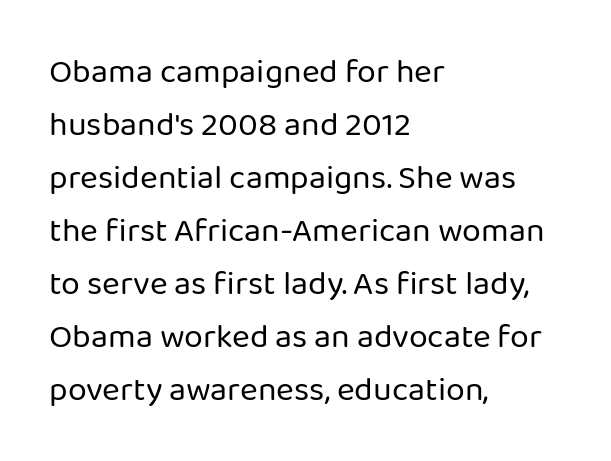
{"serif": "no", "italic": "no", "bold": "no", "weight": "regular", "width": "normal", "stroke_contrast": "low", "x_height": "medium", "monospaced": "no", "underline": "no", "align": "left", "line_spacing": "normal", "line_spacing_ratio": 1.56, "letter_spacing": "normal", "letter_spacing_em": 0.0, "glyph_px": 34}
